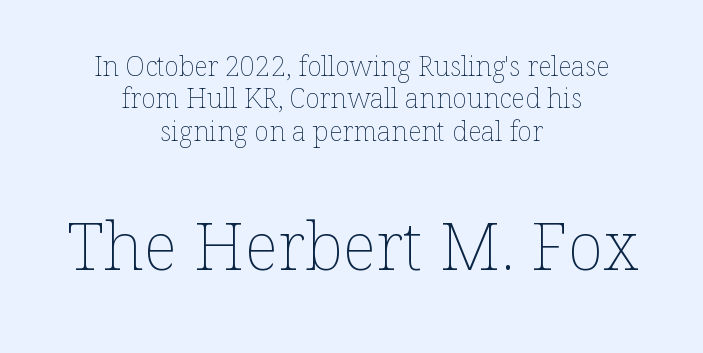
{"italic": "no", "bold": "no", "weight": "thin", "width": "normal", "stroke_contrast": "low", "x_height": "medium", "monospaced": "no", "underline": "no", "align": "center", "line_spacing_ratio": 1.2, "letter_spacing": "normal", "letter_spacing_em": 0.0, "larger_block": "second", "size_ratio": 2.48, "glyph_px": 67}
